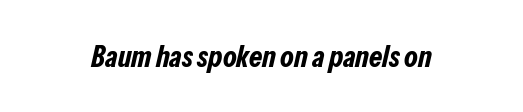
Q: Is the text bold? A: Yes.
Q: Is the text italic (slanted)? A: Yes, it leans right by about 13 degrees.
Q: Is the text underlined? A: No.
Q: Is the spacing between letters normal or unusually wide? A: Normal.
Q: Width (condensed, normal, or wide)? A: Condensed.
Q: Stroke contrast? A: Low.
Q: x-height? A: Medium.
Q: Monospaced? A: No.
